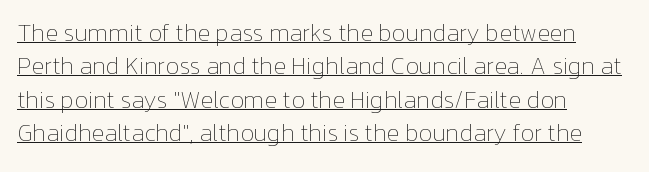
{"italic": "no", "bold": "no", "underline": "yes", "align": "left", "line_spacing": "normal", "line_spacing_ratio": 1.39, "letter_spacing": "normal", "letter_spacing_em": 0.0, "glyph_px": 24}
